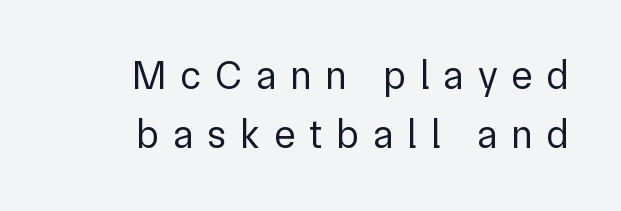
Q: Is the text bold? A: No.
Q: Is the text italic (slanted)? A: No, it is upright.
Q: Is the typeface a serif or a sans-serif typeface? A: Sans-serif.
Q: Is the text underlined? A: No.
Q: How is the paragraph aligned? A: Right-aligned.
Q: Is the spacing between letters normal or unusually wide? A: Unusually wide.
Q: Is the spacing between lines tight, normal or loose? A: Normal.
Q: Width (condensed, normal, or wide)? A: Normal.
Q: Stroke contrast? A: Low.
Q: x-height? A: Medium.
Q: Monospaced? A: No.
